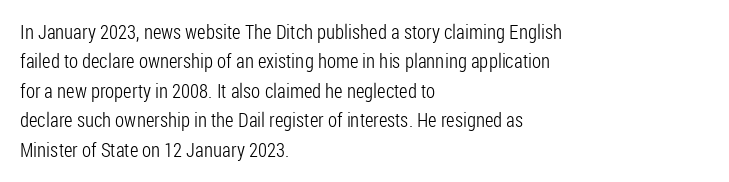
{"italic": "no", "bold": "no", "underline": "no", "align": "left", "line_spacing": "normal", "line_spacing_ratio": 1.47, "letter_spacing": "normal", "letter_spacing_em": 0.0, "glyph_px": 20}
